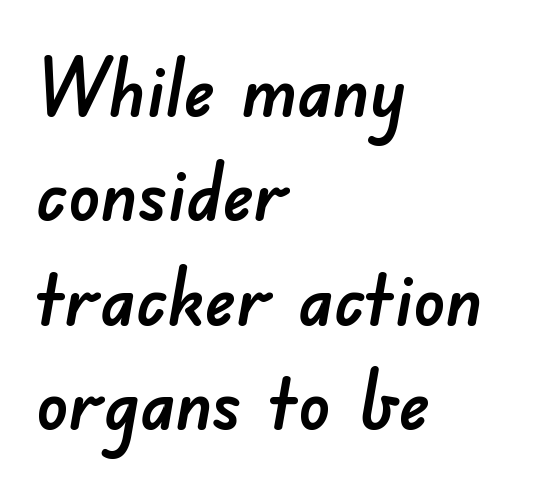
{"serif": "no", "width": "normal", "stroke_contrast": "low", "x_height": "small", "monospaced": "no", "underline": "no", "align": "left", "line_spacing": "normal", "line_spacing_ratio": 1.32, "letter_spacing": "normal", "letter_spacing_em": 0.0, "glyph_px": 79}
